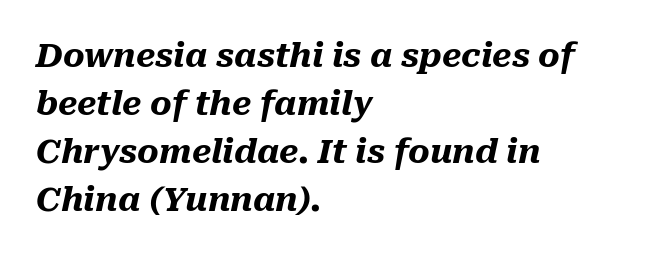
Q: Is the text bold? A: Yes.
Q: Is the text italic (slanted)? A: Yes, it leans right by about 10 degrees.
Q: Is the text underlined? A: No.
Q: How is the paragraph aligned? A: Left-aligned.
Q: Is the spacing between letters normal or unusually wide? A: Normal.
Q: Is the spacing between lines tight, normal or loose? A: Normal.
Q: Width (condensed, normal, or wide)? A: Normal.
Q: Stroke contrast? A: Medium.
Q: x-height? A: Medium.
Q: Monospaced? A: No.
